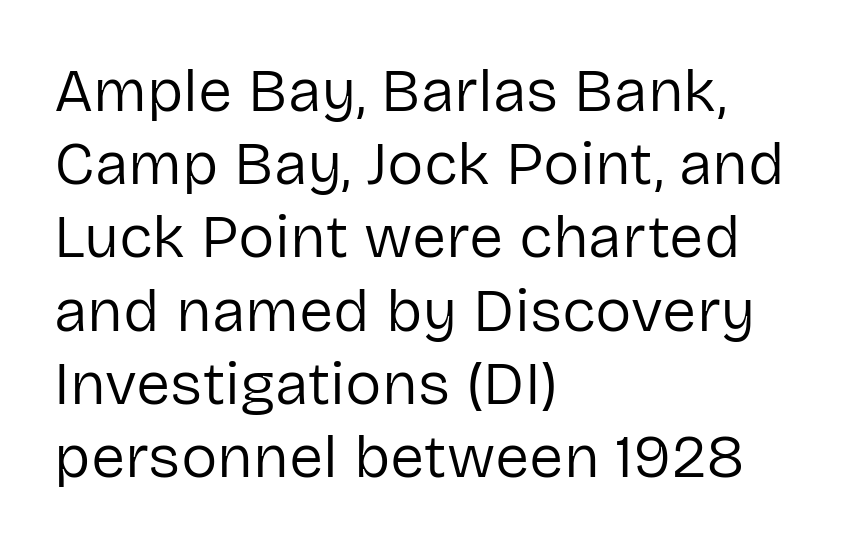
Q: Is the text bold? A: No.
Q: Is the text italic (slanted)? A: No, it is upright.
Q: Is the typeface a serif or a sans-serif typeface? A: Sans-serif.
Q: Is the text underlined? A: No.
Q: How is the paragraph aligned? A: Left-aligned.
Q: Is the spacing between letters normal or unusually wide? A: Normal.
Q: Width (condensed, normal, or wide)? A: Normal.
Q: Stroke contrast? A: Low.
Q: x-height? A: Medium.
Q: Monospaced? A: No.
